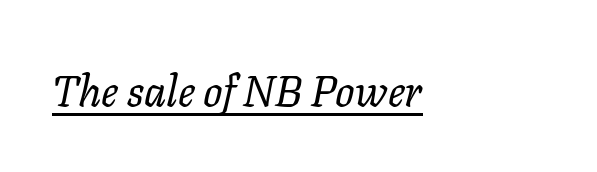
{"italic": "yes", "lean": "right", "slant_degrees": 11, "bold": "no", "weight": "regular", "width": "normal", "stroke_contrast": "low", "x_height": "medium", "monospaced": "no", "underline": "yes", "letter_spacing": "normal", "letter_spacing_em": 0.0, "glyph_px": 43}
